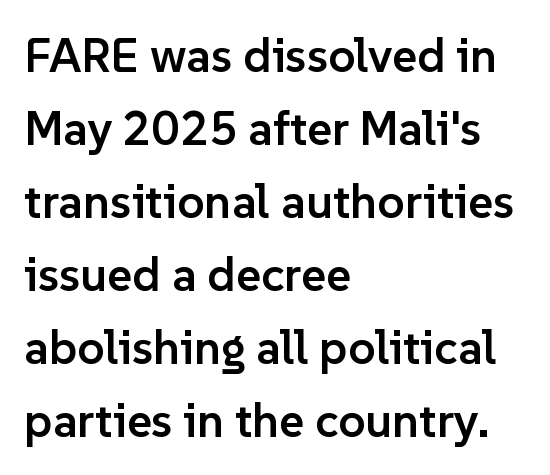
The image shows 48 px semibold sans-serif type, upright; set left-aligned, normal line spacing (1.52x), normal letter spacing, not underlined; low stroke contrast and a medium x-height.
